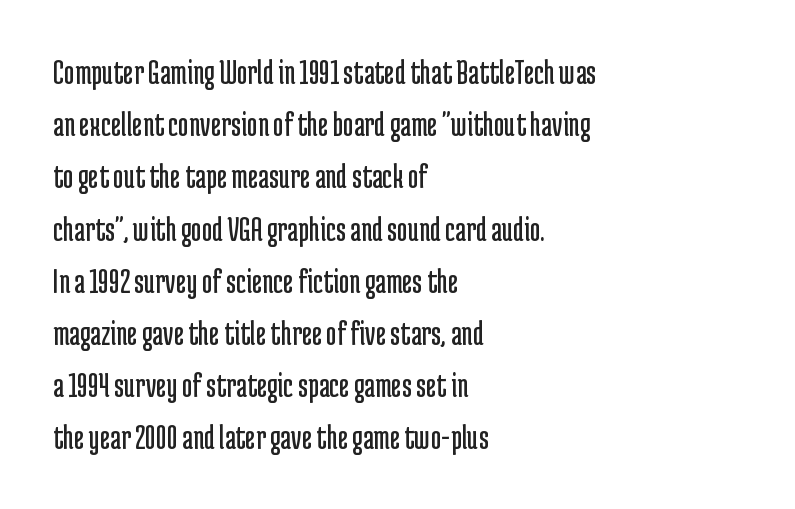
The image shows 36 px regular-weight, condensed sans-serif type, upright; set left-aligned, normal line spacing (1.45x), normal letter spacing, not underlined; low stroke contrast and a medium x-height.
